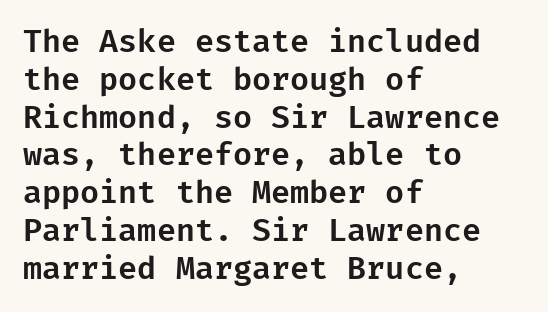
{"serif": "no", "italic": "no", "width": "normal", "stroke_contrast": "low", "x_height": "medium", "underline": "no", "align": "left", "line_spacing_ratio": 1.22, "letter_spacing": "normal", "letter_spacing_em": 0.0, "glyph_px": 31}
